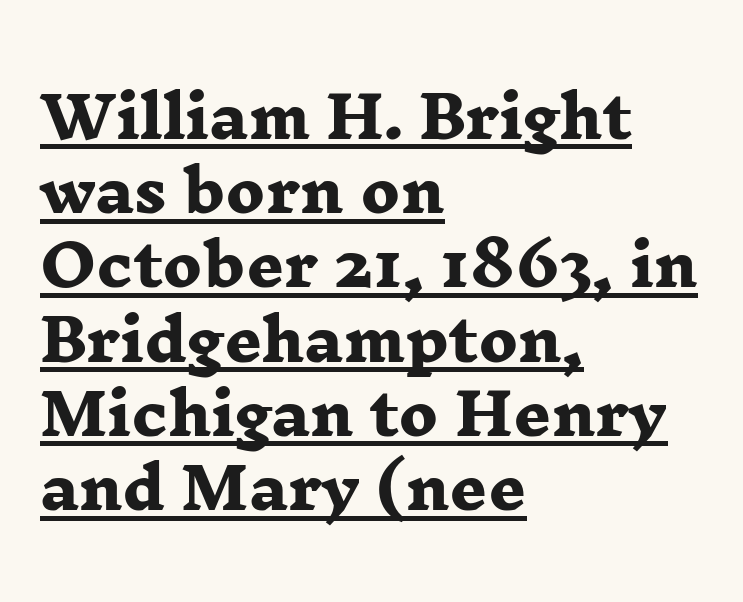
Check where the strokes stop: tiny serifs finish them off. This sample has the flowing, uneven cadence of proportional lettering. The passage is arranged the way most books set body copy — flush left. In terms of leading, this rendering sits right in the middle. Strokes here are thick enough to call this a true bold. Each word holds together tightly as a unit, with standard inter-letter gaps.
